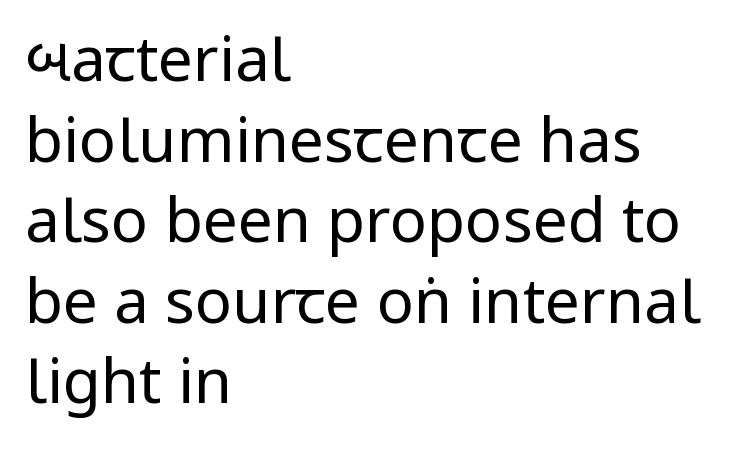
Q: Is the text bold? A: No.
Q: Is the text italic (slanted)? A: No, it is upright.
Q: Is the typeface a serif or a sans-serif typeface? A: Sans-serif.
Q: Is the text underlined? A: No.
Q: How is the paragraph aligned? A: Left-aligned.
Q: Is the spacing between letters normal or unusually wide? A: Normal.
Q: Is the spacing between lines tight, normal or loose? A: Normal.
Q: Width (condensed, normal, or wide)? A: Condensed.
Q: Stroke contrast? A: Low.
Q: x-height? A: Large.
Q: Monospaced? A: No.
